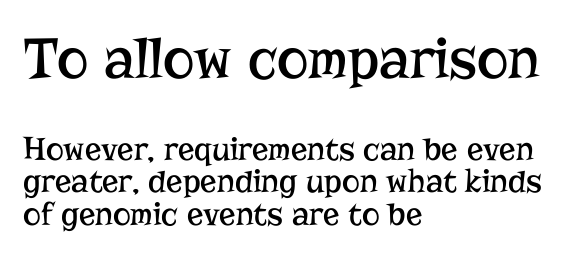
Stem width sits at or under what a default text font uses. The letters stand straight up with perfectly vertical stems. The passage shown is typed in a proportional face where columns would drift. Spacing between characters is what you'd get straight out of the box.
